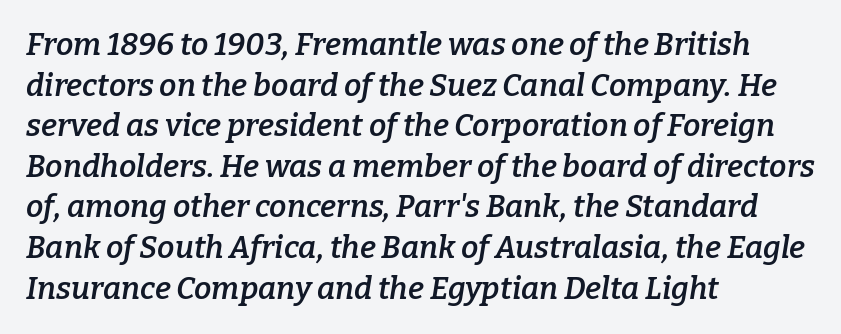
Q: Is the text bold? A: Semi-bold.
Q: Is the text italic (slanted)? A: Yes, it leans right by about 9 degrees.
Q: Is the typeface a serif or a sans-serif typeface? A: Serif.
Q: Is the text underlined? A: No.
Q: How is the paragraph aligned? A: Left-aligned.
Q: Is the spacing between letters normal or unusually wide? A: Normal.
Q: Is the spacing between lines tight, normal or loose? A: Normal.
Q: Width (condensed, normal, or wide)? A: Normal.
Q: Stroke contrast? A: Low.
Q: x-height? A: Medium.
Q: Monospaced? A: No.
